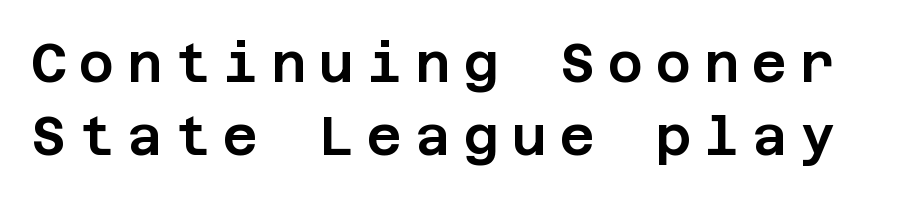
Q: Is the text italic (slanted)? A: No, it is upright.
Q: Is the typeface a serif or a sans-serif typeface? A: Sans-serif.
Q: Is the text underlined? A: No.
Q: Is the spacing between letters normal or unusually wide? A: Unusually wide.
Q: Is the spacing between lines tight, normal or loose? A: Normal.
Q: Width (condensed, normal, or wide)? A: Normal.
Q: Stroke contrast? A: Low.
Q: x-height? A: Large.
